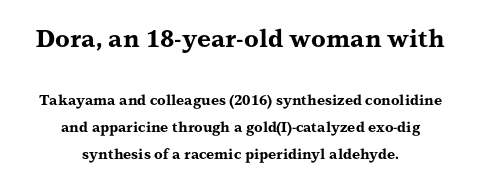
The image shows 24 px bold type, upright; set centered, loose line spacing (1.94x), normal letter spacing, not underlined; the first (top) block is 1.71x larger.
